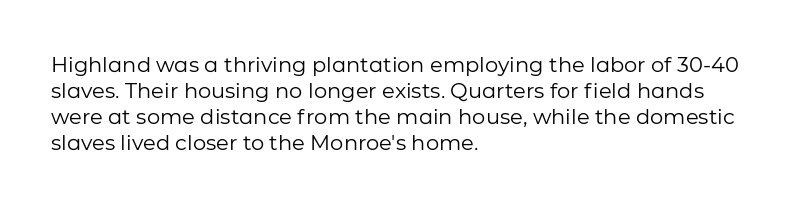
{"italic": "no", "bold": "no", "underline": "no", "align": "left", "line_spacing_ratio": 1.24, "letter_spacing": "normal", "letter_spacing_em": 0.0, "glyph_px": 21}
